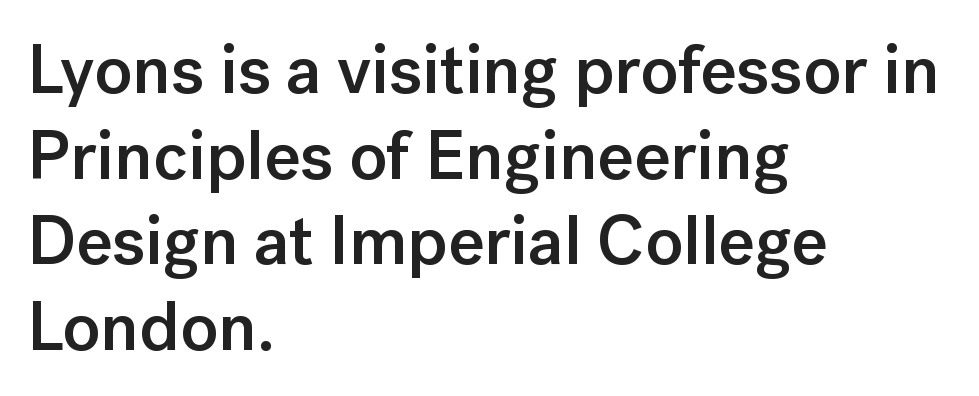
Check under the words: just untouched page. Unlike italic type, these characters show no tilt at all. The designer went with a sans here, leaving each stem footless. Is the block centered? No — it sits flush against the left margin. Stems and bowls a touch heavier than normal — semibold.
